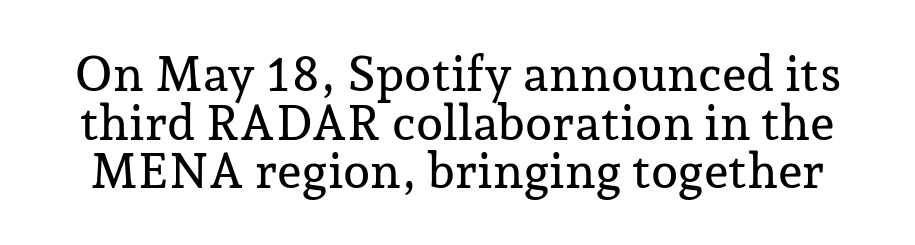
Spacing verdict: proportional, widths tailored to each character. In terms of letterspacing, this is plain default setting. This sample uses a serif face. Lines of text with bare space underneath. Leading is clearly below the norm, producing a dense column. Every stem runs plumb, perpendicular to the baseline.
